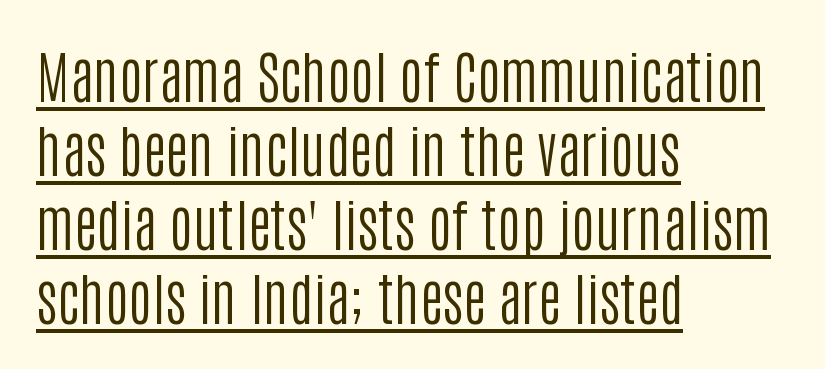
Q: Is the text bold? A: No.
Q: Is the text italic (slanted)? A: No, it is upright.
Q: Is the typeface a serif or a sans-serif typeface? A: Sans-serif.
Q: Is the text underlined? A: Yes.
Q: How is the paragraph aligned? A: Left-aligned.
Q: Is the spacing between letters normal or unusually wide? A: Normal.
Q: Is the spacing between lines tight, normal or loose? A: Normal.
Q: Width (condensed, normal, or wide)? A: Condensed.
Q: Stroke contrast? A: Low.
Q: x-height? A: Large.
Q: Monospaced? A: No.
